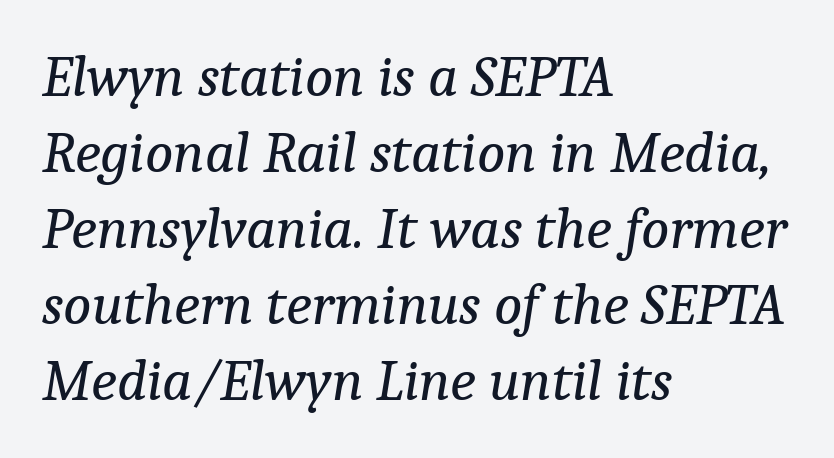
The passage shown is typed in a proportional face where columns would drift. Beneath every word, the page is bare. Does the type have serifs? Yes, each stem ends in a small foot. Short and long lines alike share a common starting point at left.
